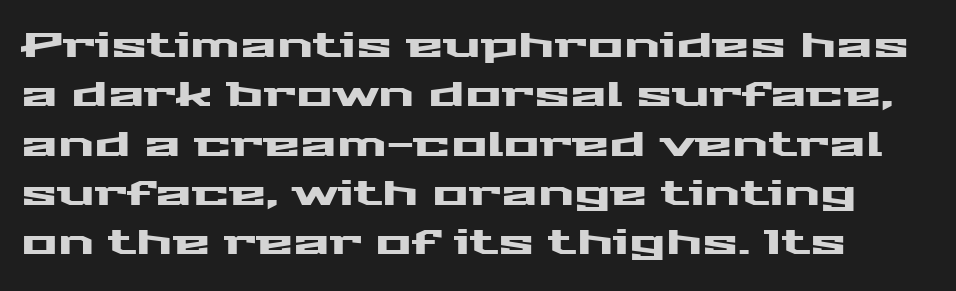
{"serif": "no", "italic": "no", "width": "wide", "stroke_contrast": "medium", "x_height": "medium", "monospaced": "no", "underline": "no", "line_spacing": "normal", "line_spacing_ratio": 1.45, "letter_spacing": "normal", "letter_spacing_em": 0.0, "glyph_px": 34}
